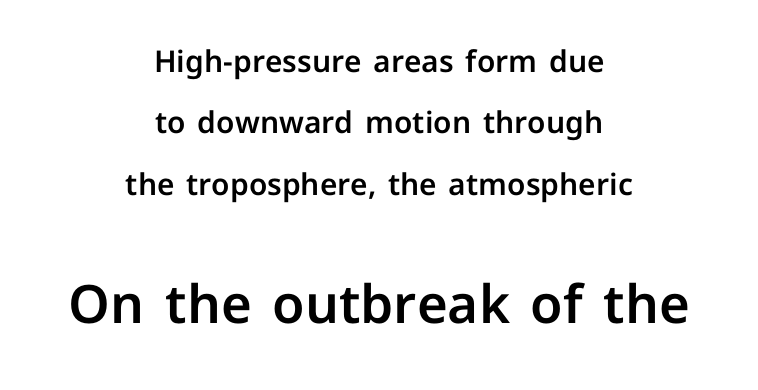
Anything drawn beneath the words? Only blank space. The designer dialed line spacing up above the default. Unlike italic type, these characters show no tilt at all. Here the designer chose a conventional face with non-uniform glyph widths. The face used here is rendered with its standard letterfit. Each letter's strokes conclude bluntly, with no projecting serifs.
